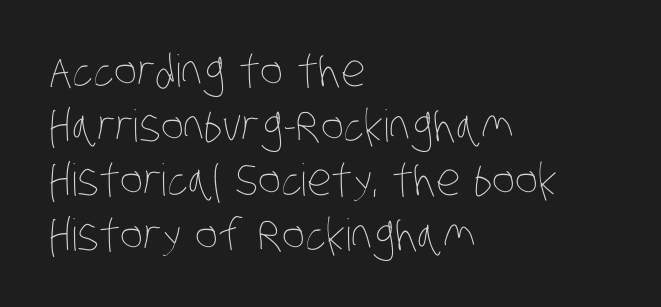
This rendering leaves character spacing at its baseline value. Think standard paragraph weight, or any step lighter than that. Clear beneath every line of the passage. Here the designer chose a conventional face with non-uniform glyph widths. The setting favours the left margin, as ordinary paragraphs usually do.
